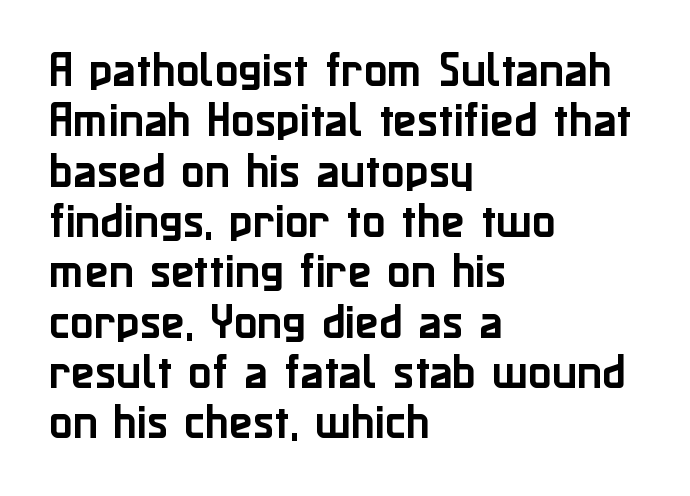
The image shows 39 px sans-serif type, upright; set left-aligned, normal line spacing (1.29x), normal letter spacing, not underlined; low stroke contrast and a medium x-height.
